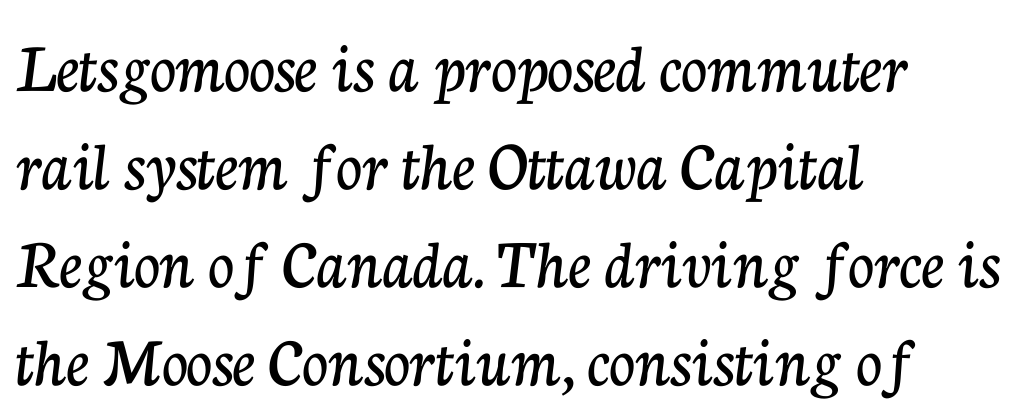
Q: Is the text italic (slanted)? A: Yes.
Q: Is the typeface a serif or a sans-serif typeface? A: Serif.
Q: Is the text underlined? A: No.
Q: How is the paragraph aligned? A: Left-aligned.
Q: Is the spacing between letters normal or unusually wide? A: Normal.
Q: Is the spacing between lines tight, normal or loose? A: Normal.
Q: Width (condensed, normal, or wide)? A: Normal.
Q: Stroke contrast? A: Low.
Q: x-height? A: Medium.
Q: Monospaced? A: No.
